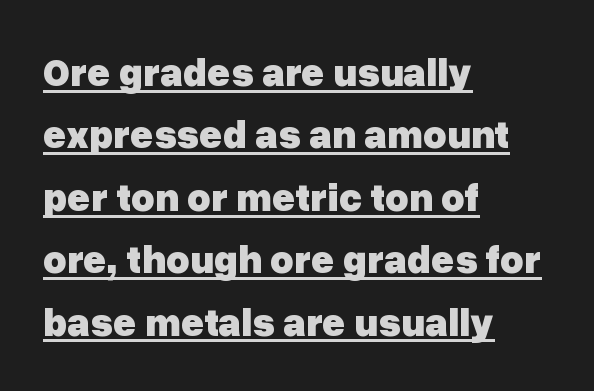
Q: Is the text bold? A: Yes.
Q: Is the text italic (slanted)? A: No, it is upright.
Q: Is the typeface a serif or a sans-serif typeface? A: Sans-serif.
Q: Is the text underlined? A: Yes.
Q: How is the paragraph aligned? A: Left-aligned.
Q: Is the spacing between letters normal or unusually wide? A: Normal.
Q: Is the spacing between lines tight, normal or loose? A: Normal.
Q: Width (condensed, normal, or wide)? A: Normal.
Q: Stroke contrast? A: Low.
Q: x-height? A: Medium.
Q: Monospaced? A: No.
